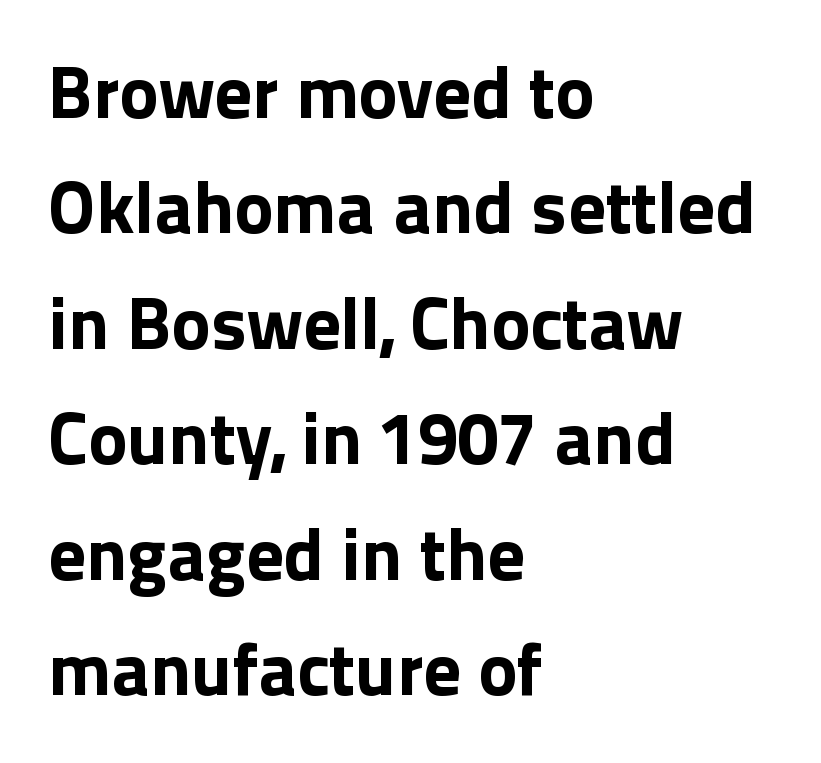
Q: Is the text bold? A: Yes.
Q: Is the text italic (slanted)? A: No, it is upright.
Q: Is the typeface a serif or a sans-serif typeface? A: Sans-serif.
Q: Is the text underlined? A: No.
Q: How is the paragraph aligned? A: Left-aligned.
Q: Is the spacing between letters normal or unusually wide? A: Normal.
Q: Is the spacing between lines tight, normal or loose? A: Normal.
Q: Width (condensed, normal, or wide)? A: Normal.
Q: x-height? A: Medium.
Q: Monospaced? A: No.
